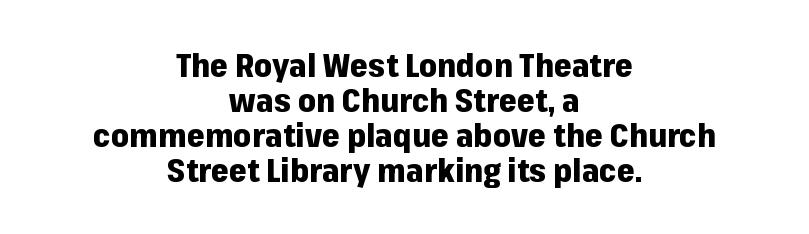
The image shows 32 px heavy sans-serif type, upright; set centered, tight line spacing (1.09x), normal letter spacing, not underlined; low stroke contrast and a medium x-height.
